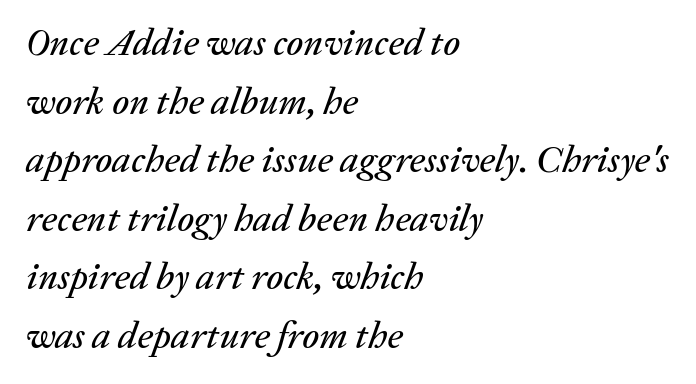
The image shows 38 px text type, italic (leaning right); set left-aligned, normal line spacing (1.54x), normal letter spacing, not underlined; low stroke contrast and a medium x-height.
